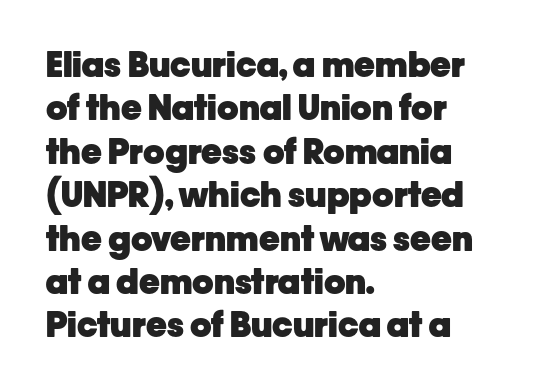
Q: Is the text bold? A: Yes.
Q: Is the text italic (slanted)? A: No, it is upright.
Q: Is the typeface a serif or a sans-serif typeface? A: Sans-serif.
Q: Is the text underlined? A: No.
Q: How is the paragraph aligned? A: Left-aligned.
Q: Is the spacing between letters normal or unusually wide? A: Normal.
Q: Width (condensed, normal, or wide)? A: Normal.
Q: Stroke contrast? A: Low.
Q: x-height? A: Medium.
Q: Monospaced? A: No.
